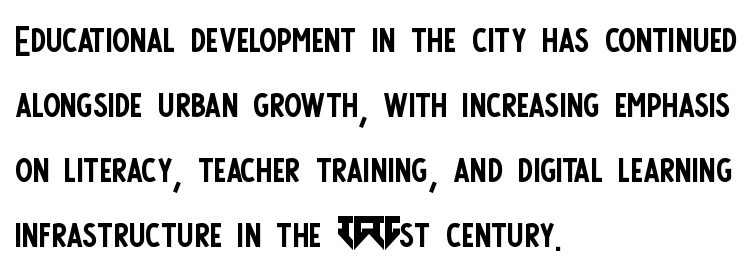
The ragged edge is on the right, which tells us the setting is flush left. Successive baselines arrive at the customary interval. When letters stand straight like this, we call the style roman or upright. How are the letters spaced? Ordinarily, with no added tracking.
